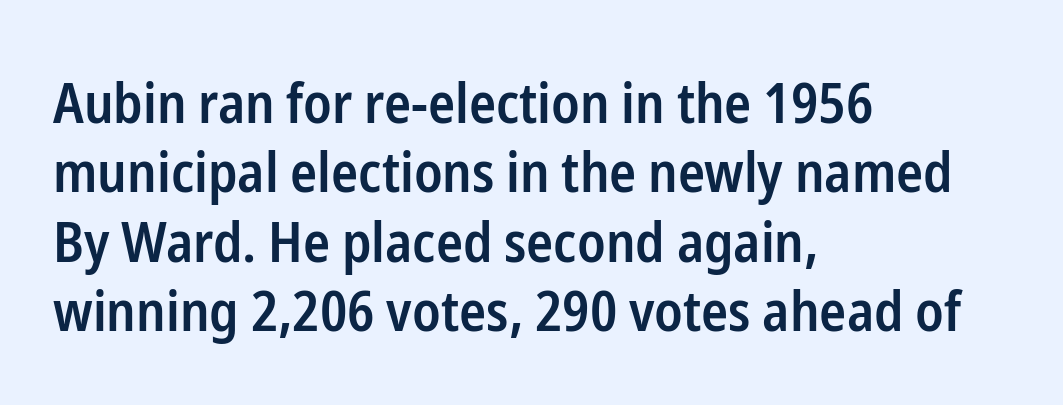
The image shows 56 px semibold, condensed sans-serif type, upright; set left-aligned, line spacing 1.24x, normal letter spacing, not underlined; low stroke contrast and a medium x-height.
